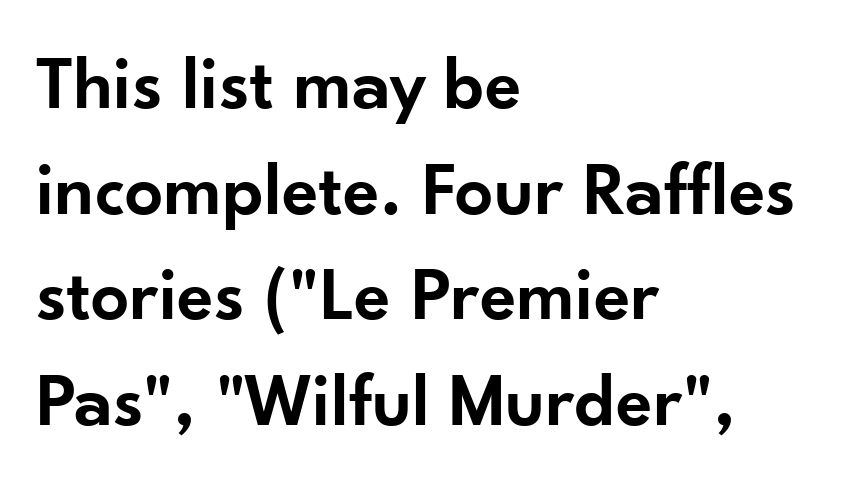
The image shows 76 px semibold sans-serif type, upright; set left-aligned, normal line spacing (1.39x), normal letter spacing, not underlined; low stroke contrast and a small x-height.
